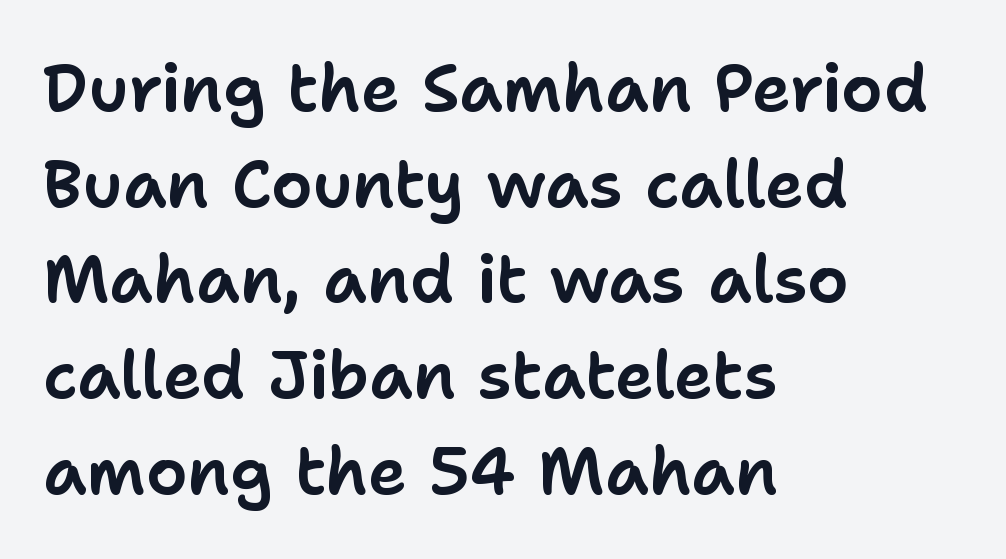
Q: Is the text italic (slanted)? A: No, it is upright.
Q: Is the typeface a serif or a sans-serif typeface? A: Sans-serif.
Q: Is the text underlined? A: No.
Q: How is the paragraph aligned? A: Left-aligned.
Q: Is the spacing between letters normal or unusually wide? A: Normal.
Q: Is the spacing between lines tight, normal or loose? A: Normal.
Q: Width (condensed, normal, or wide)? A: Normal.
Q: Stroke contrast? A: Low.
Q: x-height? A: Medium.
Q: Monospaced? A: No.
